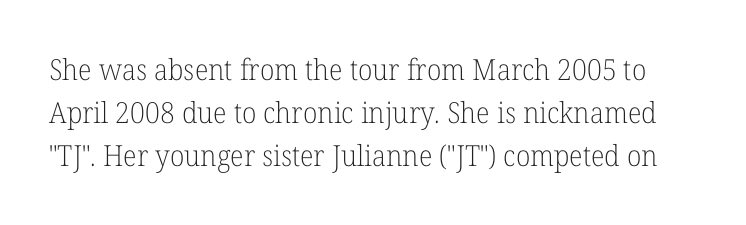
Nobody drew a line under any word here. This is roman type, the default non-slanted kind. The type is set solid horizontally, with unmodified tracking. No chunkiness to these letters — they're not bold. Is this a fixed-width face? No — the glyphs have proportional, varying widths.
